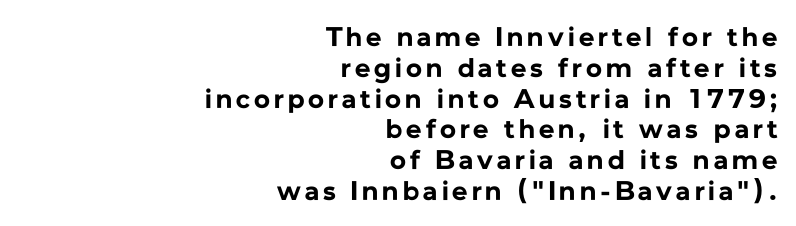
The image shows 27 px bold type, upright; set right-aligned, tight line spacing (1.14x), not underlined.
